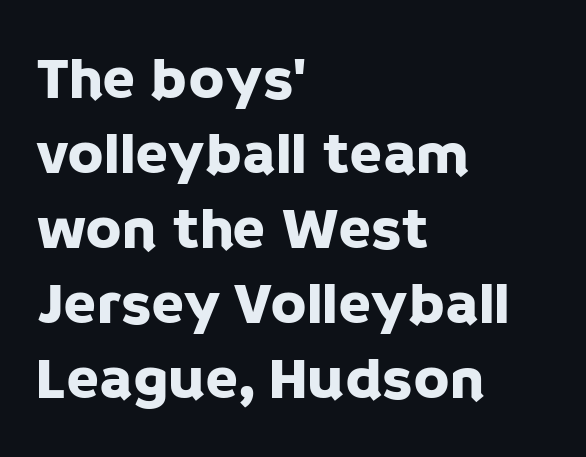
You could not count columns in this text — the font is proportionally spaced. Line spacing here is normal. Rendered with straight, roman letterforms. The passage shown is typeset with a sans-serif family.
